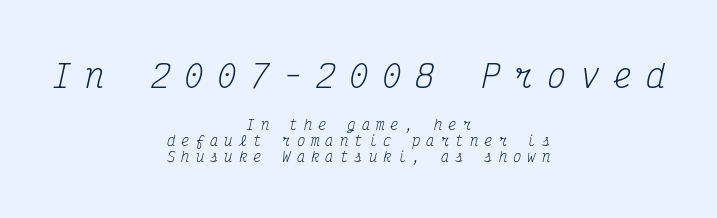
Q: Is the text bold? A: No.
Q: Is the text italic (slanted)? A: Yes, it leans right by about 12 degrees.
Q: Is the typeface a serif or a sans-serif typeface? A: Serif.
Q: Is the text underlined? A: No.
Q: How is the paragraph aligned? A: Centered.
Q: Is the spacing between letters normal or unusually wide? A: Unusually wide.
Q: Is the spacing between lines tight, normal or loose? A: Tight.
Q: Which block of text is set in a larger size, the first (top) or the second (bottom)? A: The first (top) one.
Q: Width (condensed, normal, or wide)? A: Condensed.
Q: Stroke contrast? A: Medium.
Q: x-height? A: Medium.
Q: Monospaced? A: Yes.
